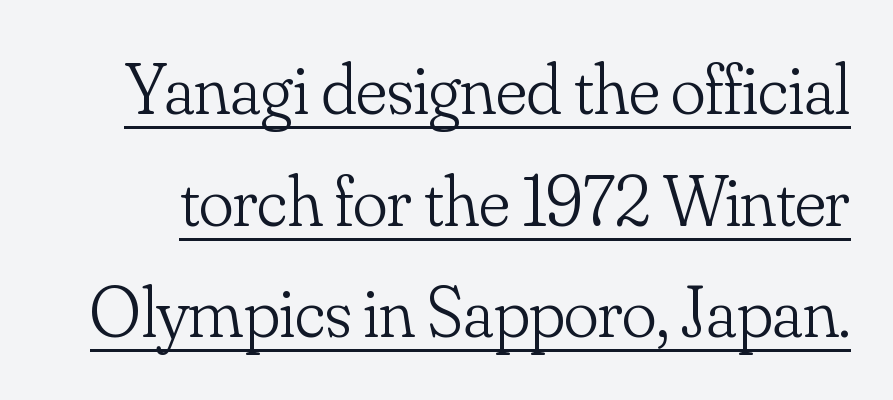
Each stroke keeps to a modest, everyday thickness or less. This is the regular roman posture of the typeface. Is this a fixed-width face? No — the glyphs have proportional, varying widths. The line texture is even and compact thanks to regular tracking. Baseline-to-baseline distance is the conventional proportion of letter height. Serifs: yes, visible at the terminals of the letterforms.
